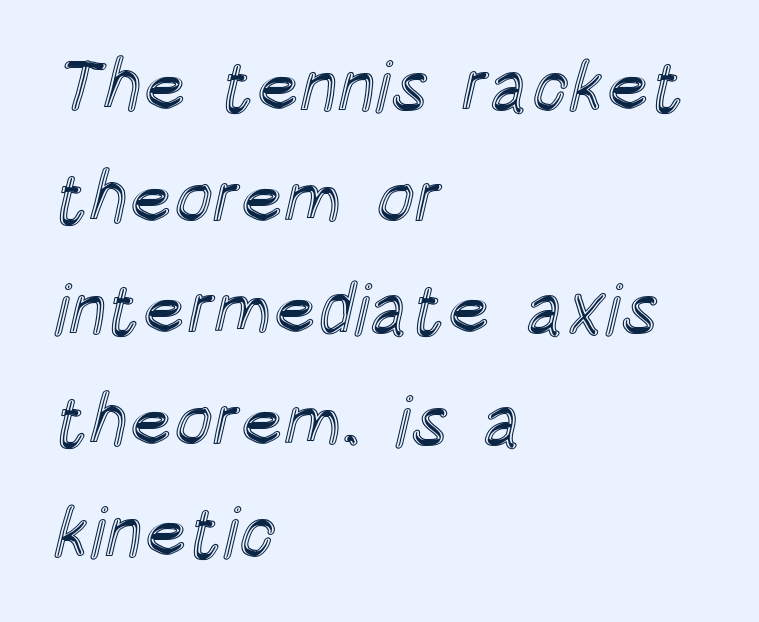
The designer left line spacing at the default. These lines are rendered in a variable-pitch font. Which margin do the lines hug? The left one — the right edge is uneven. Caption: standard tracking, unaltered.
